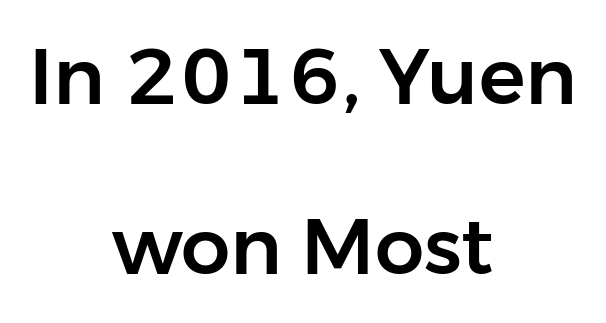
{"serif": "no", "italic": "no", "width": "normal", "stroke_contrast": "low", "x_height": "medium", "monospaced": "no", "underline": "no", "align": "center", "line_spacing": "loose", "line_spacing_ratio": 2.18, "letter_spacing": "normal", "letter_spacing_em": 0.0, "glyph_px": 78}
